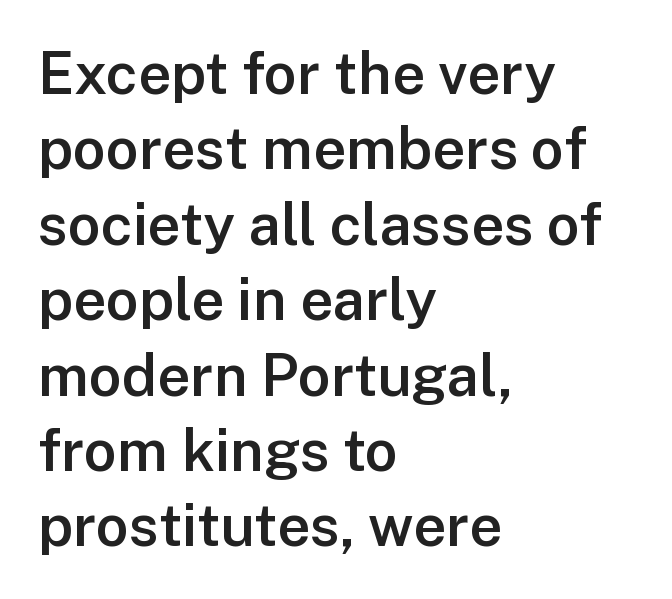
Q: Is the text bold? A: Semi-bold.
Q: Is the text italic (slanted)? A: No, it is upright.
Q: Is the typeface a serif or a sans-serif typeface? A: Sans-serif.
Q: Is the text underlined? A: No.
Q: How is the paragraph aligned? A: Left-aligned.
Q: Is the spacing between letters normal or unusually wide? A: Normal.
Q: Is the spacing between lines tight, normal or loose? A: Normal.
Q: Width (condensed, normal, or wide)? A: Normal.
Q: Stroke contrast? A: Low.
Q: x-height? A: Medium.
Q: Monospaced? A: No.
